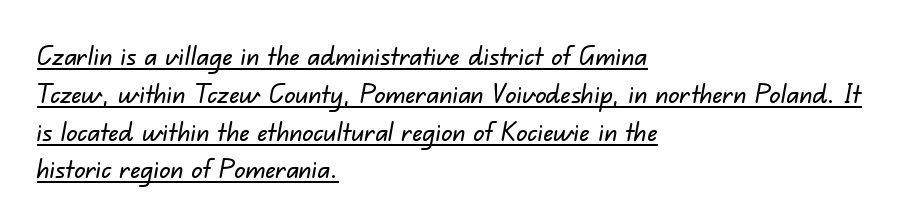
The image shows 27 px text type; set left-aligned, normal line spacing (1.4x), normal letter spacing, underlined.
